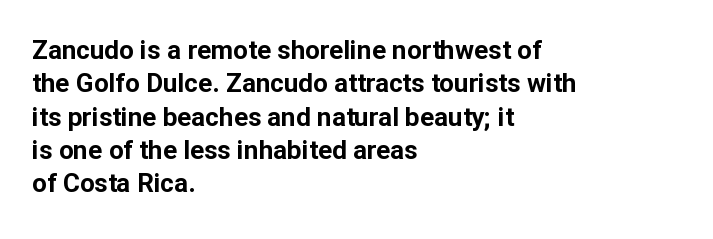
Q: Is the text bold? A: Yes.
Q: Is the text italic (slanted)? A: No, it is upright.
Q: Is the text underlined? A: No.
Q: How is the paragraph aligned? A: Left-aligned.
Q: Is the spacing between letters normal or unusually wide? A: Normal.
Q: Is the spacing between lines tight, normal or loose? A: Normal.
